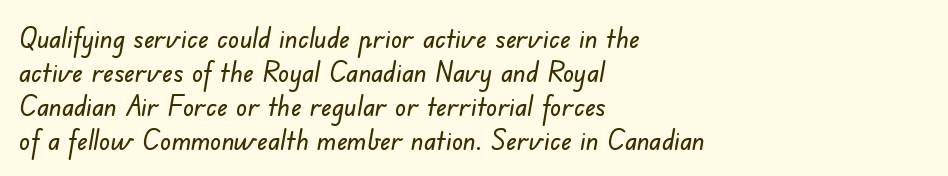
{"serif": "no", "width": "normal", "stroke_contrast": "low", "x_height": "small", "monospaced": "no", "underline": "no", "align": "left", "line_spacing_ratio": 1.21, "letter_spacing": "normal", "letter_spacing_em": 0.0, "glyph_px": 28}
